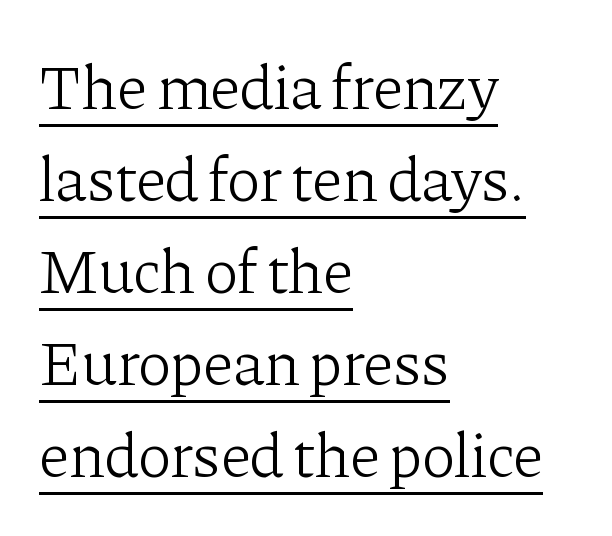
{"serif": "yes", "italic": "no", "bold": "no", "weight": "light", "width": "normal", "stroke_contrast": "low", "x_height": "medium", "monospaced": "no", "underline": "yes", "align": "left", "line_spacing": "normal", "line_spacing_ratio": 1.46, "letter_spacing": "normal", "letter_spacing_em": 0.0, "glyph_px": 63}
